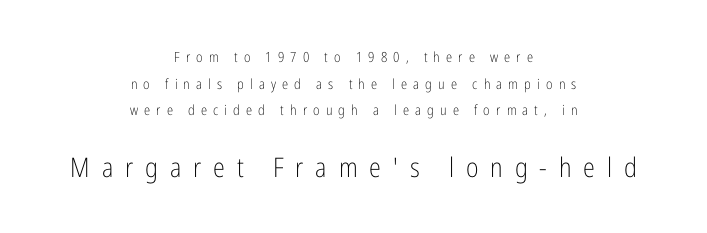
The image shows 27 px text type, upright; set centered, loose line spacing (1.9x), unusually wide letter spacing (+0.44 em), not underlined; the second (bottom) block is 1.93x larger.
